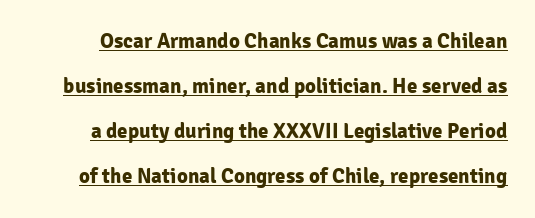
A full-strength bold gives these letters their thick strokes. This sample trades compactness for vertical openness between lines. Ascenders rise straight up at ninety degrees. Here the glyphs are tracked normally, forming tight word shapes. Somebody hit Ctrl+U on this one — the words are underlined.
